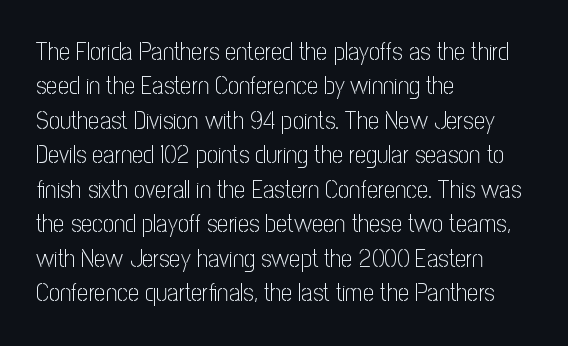
The image shows 25 px text type, upright; set left-aligned, normal line spacing (1.38x), normal letter spacing, not underlined.
